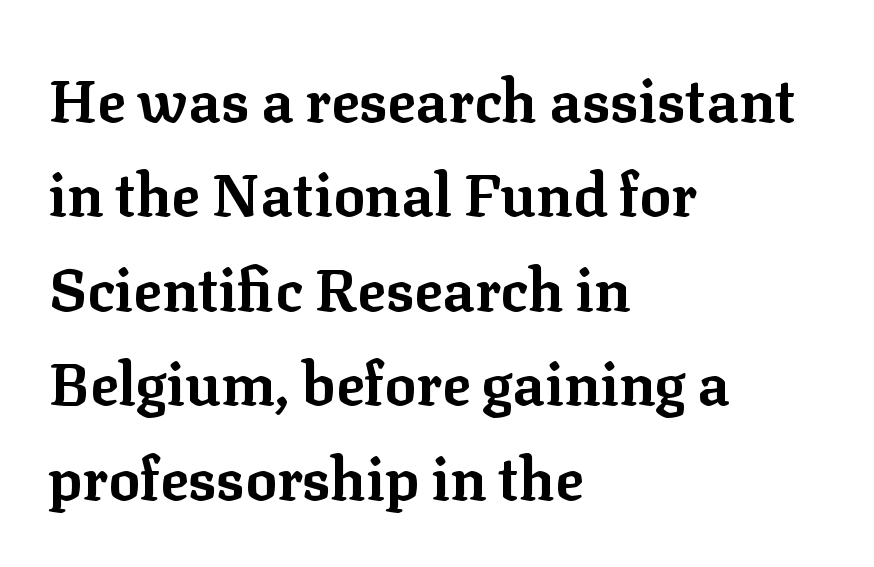
Q: Is the text bold? A: Yes.
Q: Is the text italic (slanted)? A: No, it is upright.
Q: Is the typeface a serif or a sans-serif typeface? A: Serif.
Q: Is the text underlined? A: No.
Q: How is the paragraph aligned? A: Left-aligned.
Q: Is the spacing between letters normal or unusually wide? A: Normal.
Q: Is the spacing between lines tight, normal or loose? A: Normal.
Q: Width (condensed, normal, or wide)? A: Normal.
Q: Stroke contrast? A: Low.
Q: x-height? A: Medium.
Q: Monospaced? A: No.
